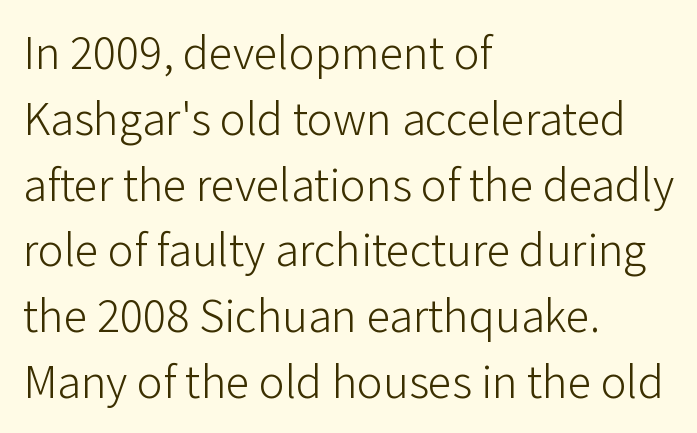
The image shows 48 px light sans-serif type, upright; set left-aligned, normal line spacing (1.37x), normal letter spacing, not underlined; low stroke contrast and a medium x-height.
